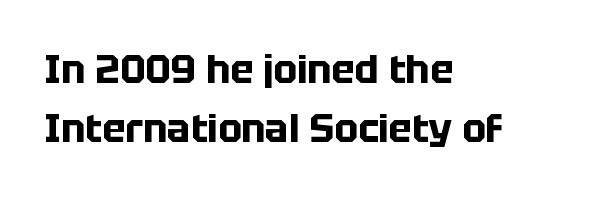
Bare-footed words on every line. Think of a printed novel: that variable character pitch is what you see here. Heavy, bold letterforms. The tracking reads as untouched default to a designer's eye. The rag falls on the right side of this text block.
